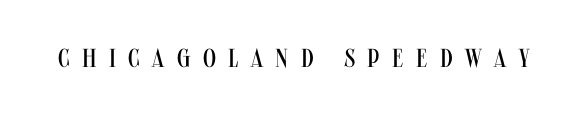
{"italic": "no", "bold": "no", "underline": "no", "letter_spacing": "wide", "letter_spacing_em": 0.48, "glyph_px": 26}
